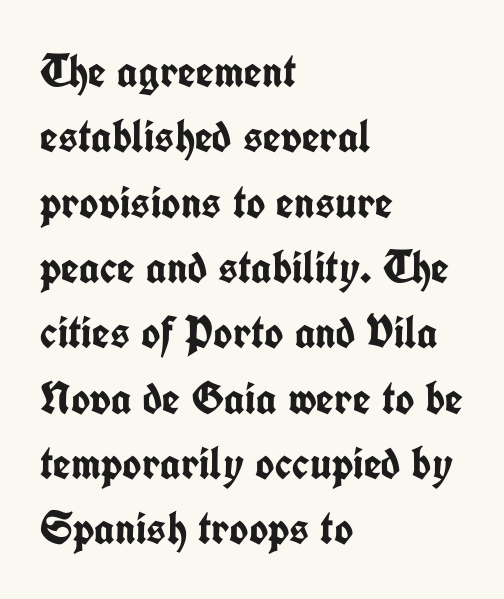
Q: Is the text bold? A: Yes.
Q: Is the text italic (slanted)? A: No, it is upright.
Q: Is the typeface a serif or a sans-serif typeface? A: Sans-serif.
Q: Is the text underlined? A: No.
Q: How is the paragraph aligned? A: Left-aligned.
Q: Is the spacing between letters normal or unusually wide? A: Normal.
Q: Is the spacing between lines tight, normal or loose? A: Normal.
Q: Width (condensed, normal, or wide)? A: Condensed.
Q: Stroke contrast? A: Low.
Q: x-height? A: Medium.
Q: Monospaced? A: No.
